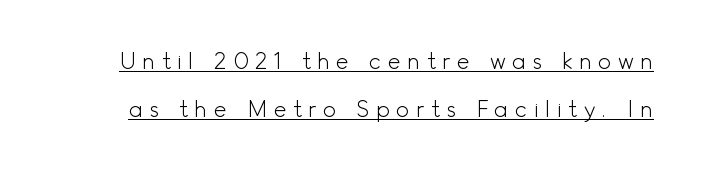
This sample uses an upright cut, with every glyph sitting square on the baseline. Quick note: underline on. Loosely led — the rows are spread out. Between one letter and the next there's a generous, obvious gap. The font sits on the lighter half of the weight spectrum, regular included.
